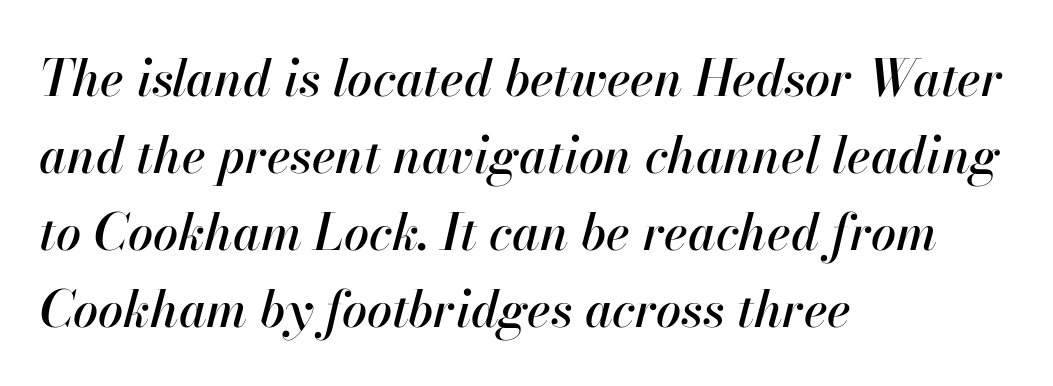
Q: Is the text italic (slanted)? A: Yes, it leans right by about 13 degrees.
Q: Is the text underlined? A: No.
Q: How is the paragraph aligned? A: Left-aligned.
Q: Is the spacing between letters normal or unusually wide? A: Normal.
Q: Is the spacing between lines tight, normal or loose? A: Normal.
Q: Width (condensed, normal, or wide)? A: Normal.
Q: Stroke contrast? A: High.
Q: x-height? A: Small.
Q: Monospaced? A: No.
